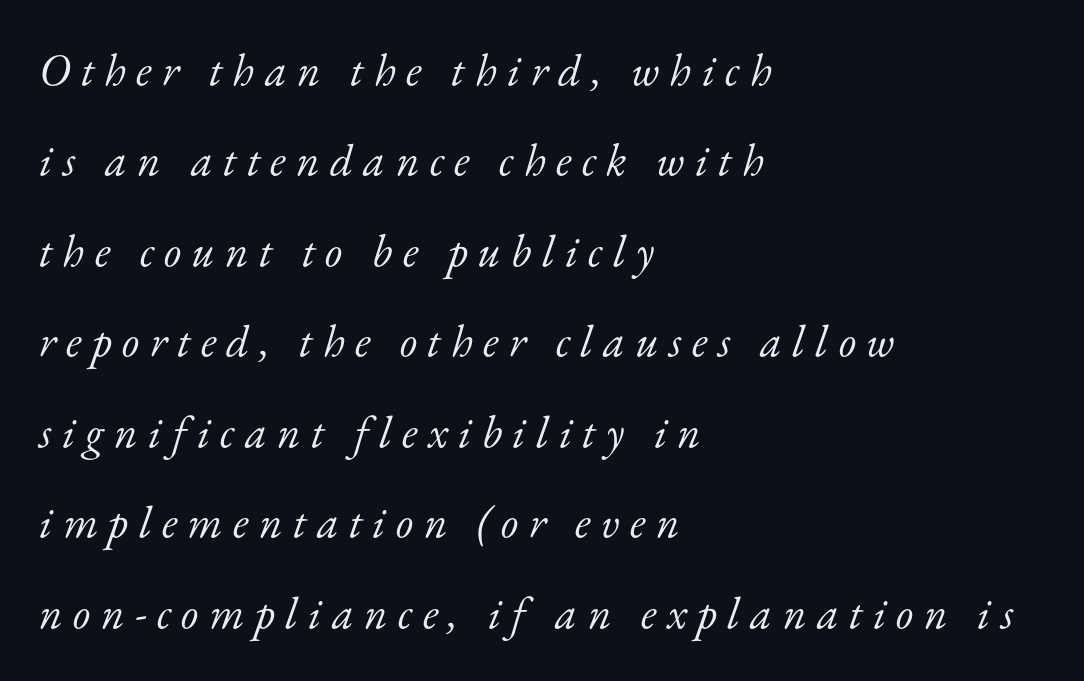
The passage shown is not bold in any degree. Unlike a clean sans, this face finishes its strokes with serifs. Characters follow at a spacing far wider than the type designer built in. A student would call this left alignment; a typographer would say flush left, rag right. Quick note: interline space is abundant. The passage shown is typed in a proportional face where columns would drift.
